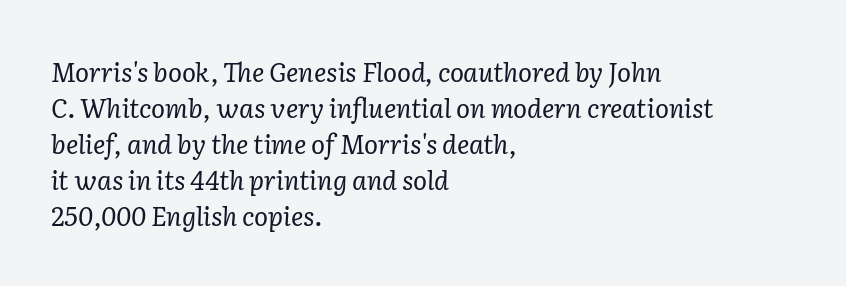
The image shows 26 px text type, italic (leaning right); set left-aligned, normal line spacing (1.38x), normal letter spacing, not underlined.
